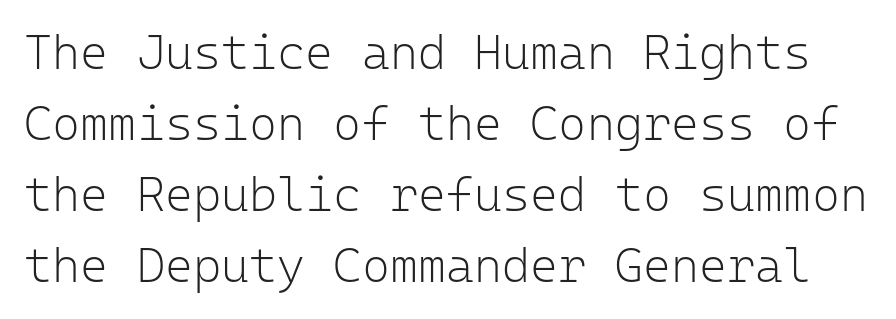
Q: Is the text bold? A: No.
Q: Is the text italic (slanted)? A: No, it is upright.
Q: Is the typeface a serif or a sans-serif typeface? A: Sans-serif.
Q: Is the text underlined? A: No.
Q: Is the spacing between letters normal or unusually wide? A: Normal.
Q: Is the spacing between lines tight, normal or loose? A: Normal.
Q: Width (condensed, normal, or wide)? A: Normal.
Q: Stroke contrast? A: Low.
Q: x-height? A: Medium.
Q: Monospaced? A: Yes.
